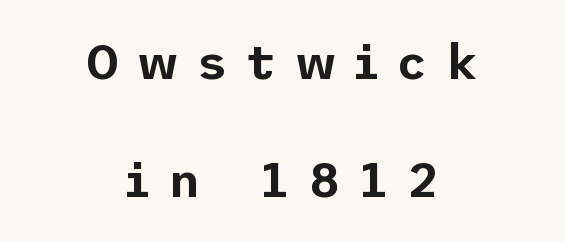
The image shows 49 px sans-serif type, upright; set centered, loose line spacing (2.4x), unusually wide letter spacing (+0.36 em), not underlined; low stroke contrast and a medium x-height.
